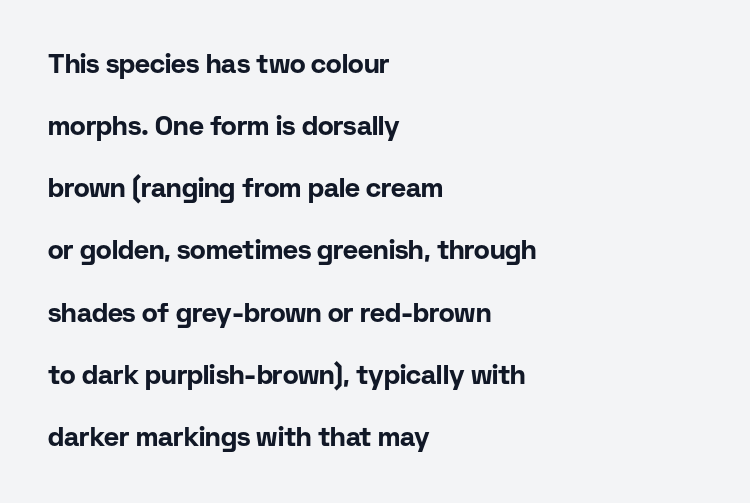
The tracking reads as untouched default to a designer's eye. Chunky letters — that's bold for sure. Do the letters lean? They stand straight. The lines in this sample share a left origin and differ only in where they stop.
